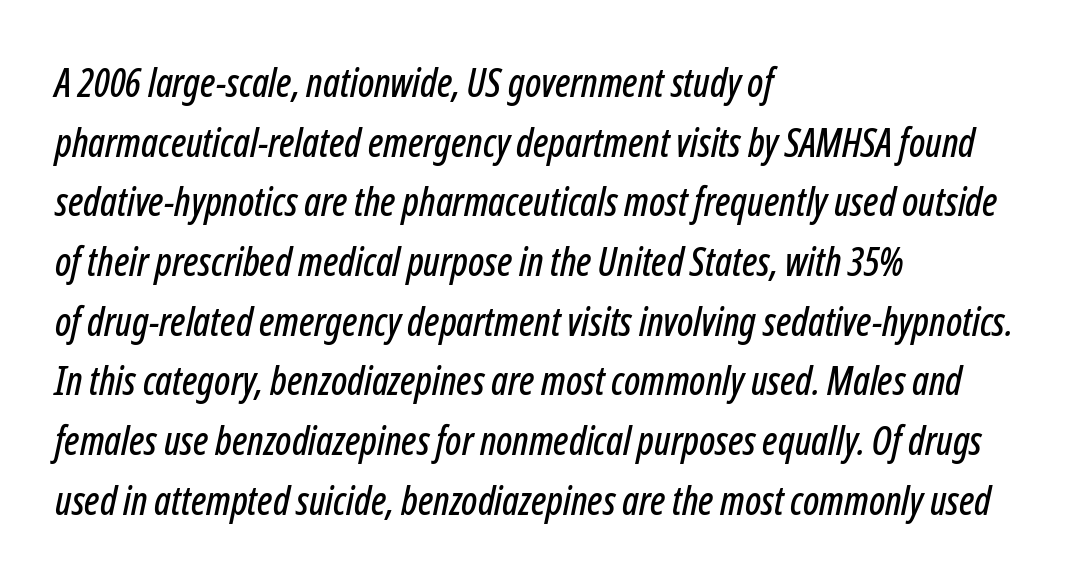
{"italic": "yes", "lean": "right", "slant_degrees": 12, "width": "condensed", "stroke_contrast": "low", "x_height": "medium", "monospaced": "no", "underline": "no", "align": "left", "line_spacing": "normal", "line_spacing_ratio": 1.53, "letter_spacing": "normal", "letter_spacing_em": 0.0, "glyph_px": 39}
